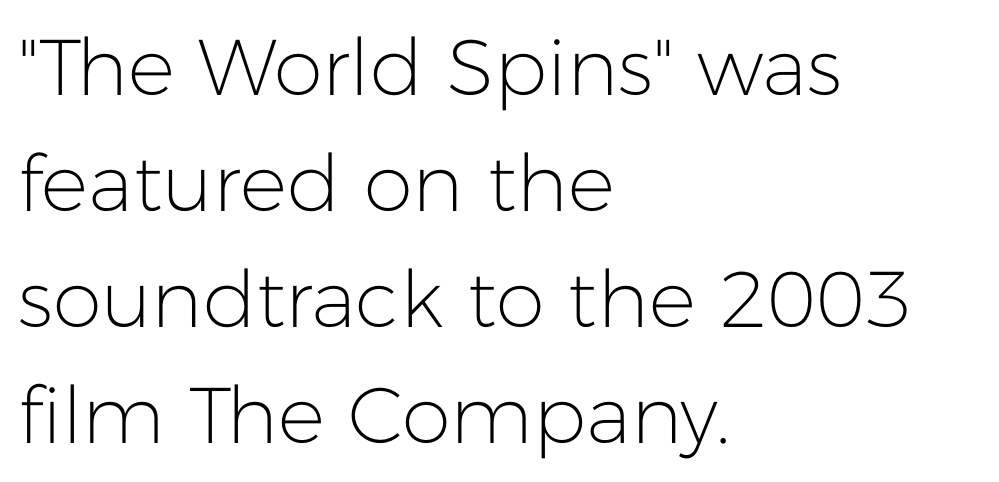
Q: Is the text bold? A: No.
Q: Is the text italic (slanted)? A: No, it is upright.
Q: Is the typeface a serif or a sans-serif typeface? A: Sans-serif.
Q: Is the text underlined? A: No.
Q: How is the paragraph aligned? A: Left-aligned.
Q: Is the spacing between letters normal or unusually wide? A: Normal.
Q: Is the spacing between lines tight, normal or loose? A: Normal.
Q: Width (condensed, normal, or wide)? A: Normal.
Q: Stroke contrast? A: Low.
Q: x-height? A: Medium.
Q: Monospaced? A: No.
